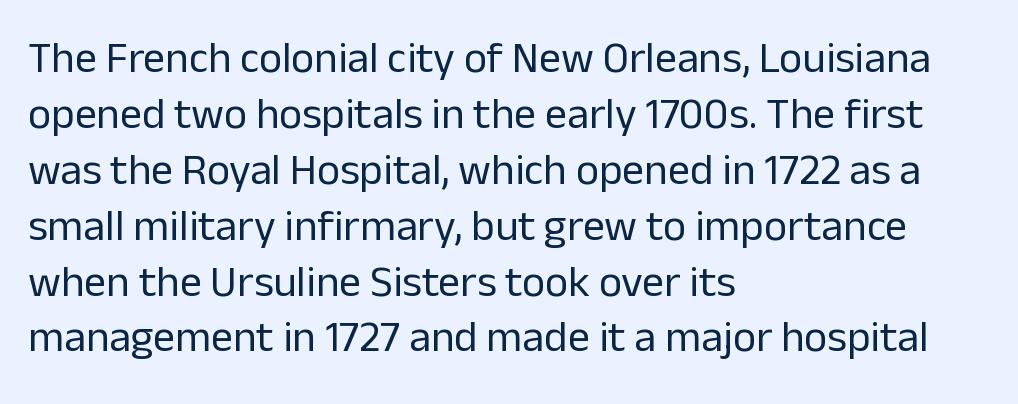
Beneath every word, the page is bare. Typographically, this falls in the sans-serif category. The face used here is proportionally spaced, like ordinary book or web type. This is the regular roman posture of the typeface. Compared with a typical body face, this is equally light or lighter still. Does the copy run flush right? No — it runs flush left.
